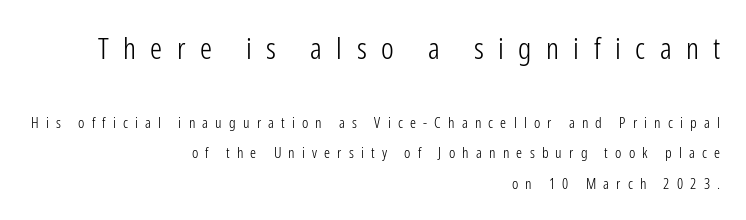
Q: Is the text bold? A: No.
Q: Is the text italic (slanted)? A: No, it is upright.
Q: Is the typeface a serif or a sans-serif typeface? A: Sans-serif.
Q: Is the text underlined? A: No.
Q: How is the paragraph aligned? A: Right-aligned.
Q: Is the spacing between letters normal or unusually wide? A: Unusually wide.
Q: Is the spacing between lines tight, normal or loose? A: Loose.
Q: Which block of text is set in a larger size, the first (top) or the second (bottom)? A: The first (top) one.
Q: Width (condensed, normal, or wide)? A: Condensed.
Q: Stroke contrast? A: Low.
Q: x-height? A: Medium.
Q: Monospaced? A: No.
